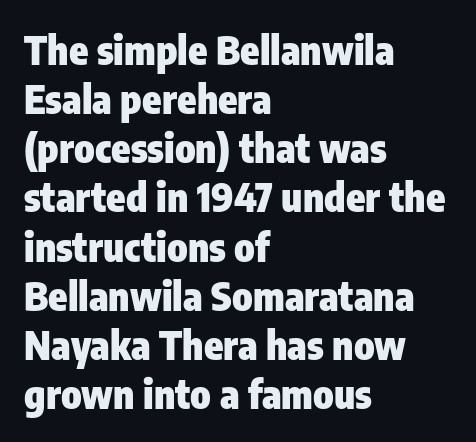
The image shows 39 px heavy, condensed sans-serif type, upright; set left-aligned, normal line spacing (1.26x), normal letter spacing, not underlined; low stroke contrast and a medium x-height.
